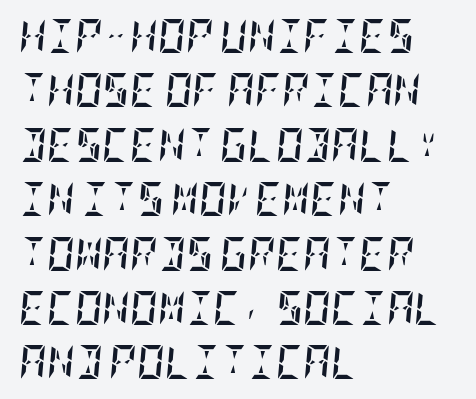
Q: Is the text bold? A: Yes.
Q: Is the text italic (slanted)? A: Yes, it leans right by about 5 degrees.
Q: Is the text underlined? A: No.
Q: How is the paragraph aligned? A: Left-aligned.
Q: Is the spacing between letters normal or unusually wide? A: Normal.
Q: Is the spacing between lines tight, normal or loose? A: Normal.
Q: Width (condensed, normal, or wide)? A: Condensed.
Q: Stroke contrast? A: Low.
Q: x-height? A: Large.
